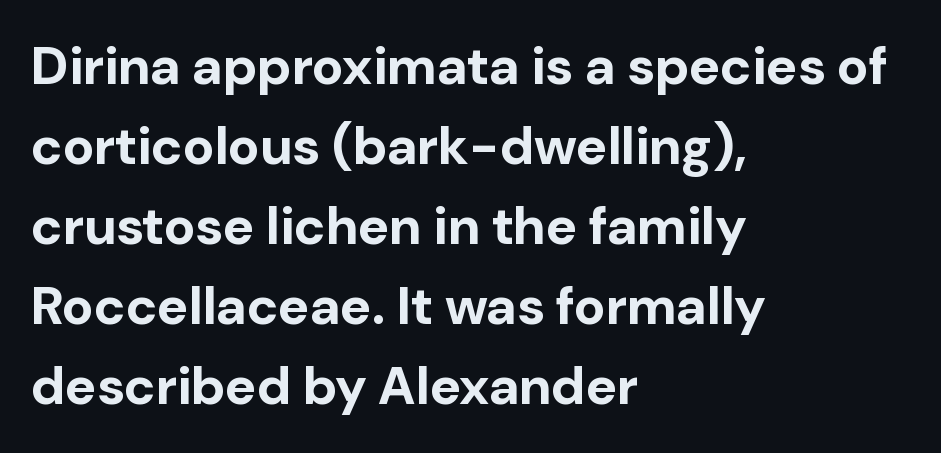
Q: Is the text bold? A: Yes.
Q: Is the text italic (slanted)? A: No, it is upright.
Q: Is the typeface a serif or a sans-serif typeface? A: Sans-serif.
Q: Is the text underlined? A: No.
Q: How is the paragraph aligned? A: Left-aligned.
Q: Is the spacing between letters normal or unusually wide? A: Normal.
Q: Is the spacing between lines tight, normal or loose? A: Normal.
Q: Width (condensed, normal, or wide)? A: Normal.
Q: Stroke contrast? A: Low.
Q: x-height? A: Medium.
Q: Monospaced? A: No.
